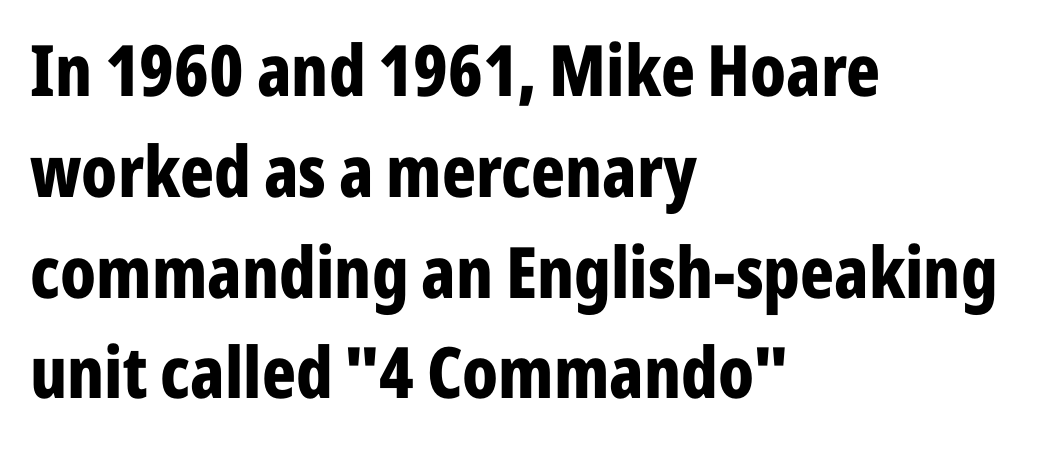
Q: Is the text bold? A: Yes.
Q: Is the text italic (slanted)? A: No, it is upright.
Q: Is the typeface a serif or a sans-serif typeface? A: Sans-serif.
Q: Is the text underlined? A: No.
Q: How is the paragraph aligned? A: Left-aligned.
Q: Is the spacing between letters normal or unusually wide? A: Normal.
Q: Is the spacing between lines tight, normal or loose? A: Normal.
Q: Width (condensed, normal, or wide)? A: Condensed.
Q: Stroke contrast? A: Low.
Q: x-height? A: Medium.
Q: Monospaced? A: No.
